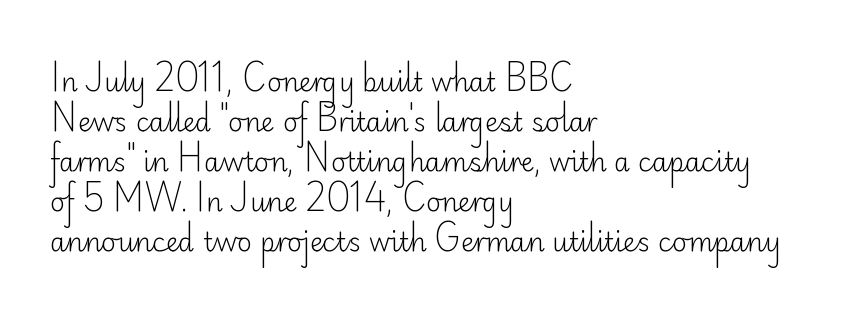
Descender tails drop into unmarked territory. Stroke mass is kept to a normal reading level or below. Default kerning and tracking; the words read as compact shapes. Teacher's note: observe the even left margin — that is flush-left alignment.
